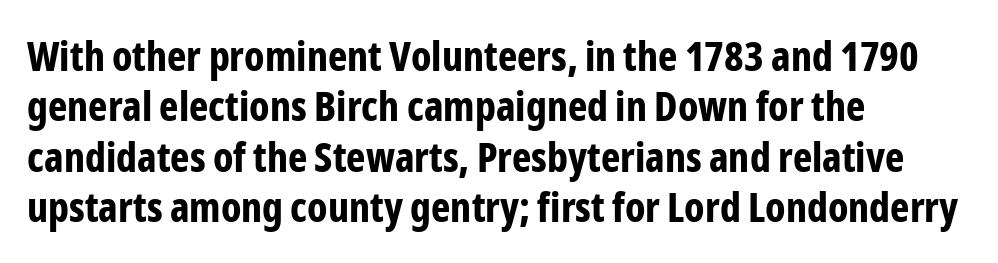
Q: Is the text bold? A: Yes.
Q: Is the text italic (slanted)? A: No, it is upright.
Q: Is the typeface a serif or a sans-serif typeface? A: Sans-serif.
Q: Is the text underlined? A: No.
Q: How is the paragraph aligned? A: Left-aligned.
Q: Is the spacing between letters normal or unusually wide? A: Normal.
Q: Width (condensed, normal, or wide)? A: Condensed.
Q: Stroke contrast? A: Low.
Q: x-height? A: Medium.
Q: Monospaced? A: No.
